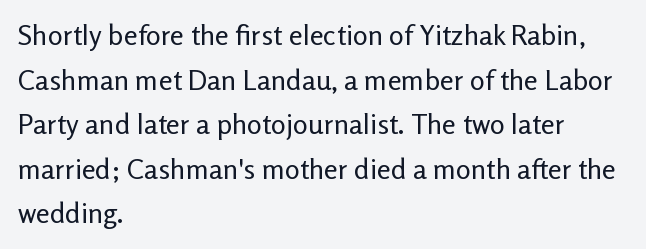
Q: Is the text bold? A: No.
Q: Is the text italic (slanted)? A: No, it is upright.
Q: Is the typeface a serif or a sans-serif typeface? A: Sans-serif.
Q: Is the text underlined? A: No.
Q: How is the paragraph aligned? A: Left-aligned.
Q: Is the spacing between letters normal or unusually wide? A: Normal.
Q: Is the spacing between lines tight, normal or loose? A: Normal.
Q: Width (condensed, normal, or wide)? A: Normal.
Q: Stroke contrast? A: Low.
Q: x-height? A: Medium.
Q: Monospaced? A: No.
